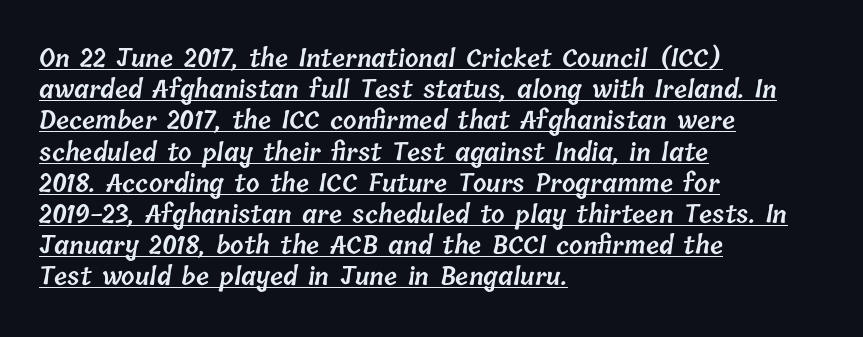
Q: Is the text bold? A: Semi-bold.
Q: Is the text underlined? A: Yes.
Q: How is the paragraph aligned? A: Left-aligned.
Q: Is the spacing between letters normal or unusually wide? A: Normal.
Q: Is the spacing between lines tight, normal or loose? A: Normal.
